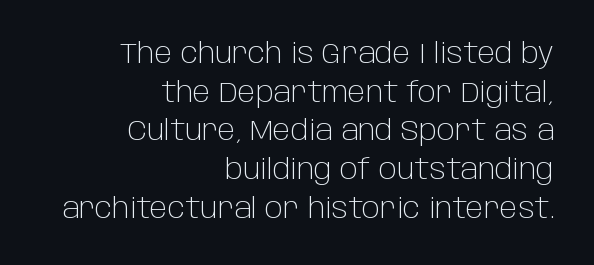
The typesetting does not lean heavy: it is not bold. The specimen reads as upright at a glance. Unmarked baselines from the first word to the last. Look at the tracking — it's just the regular setting, nothing added. In CSS terms this would be text-align: right. Note: no serifs on the glyphs.
